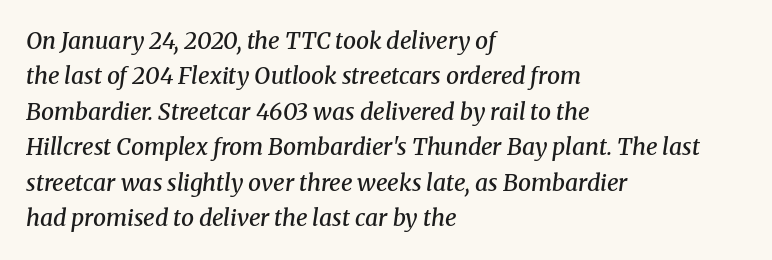
The image shows 23 px text type, italic (leaning right); set left-aligned, normal line spacing (1.54x), normal letter spacing, not underlined.
